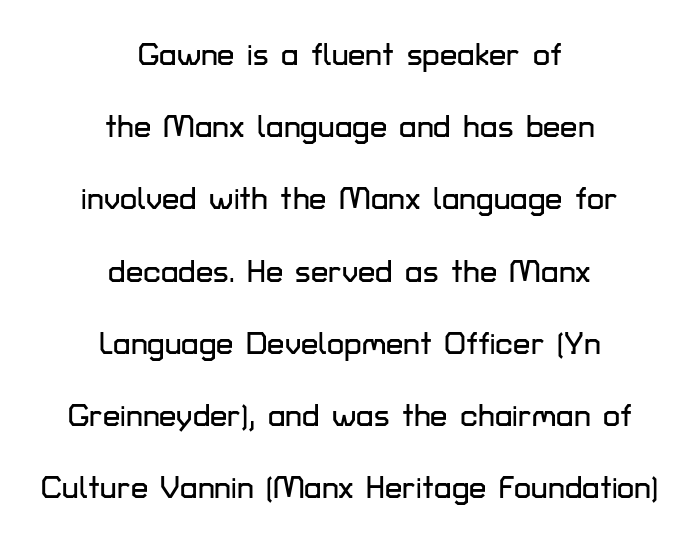
The image shows 31 px sans-serif type, upright; set centered, loose line spacing (2.33x), normal letter spacing, not underlined; low stroke contrast and a medium x-height.
